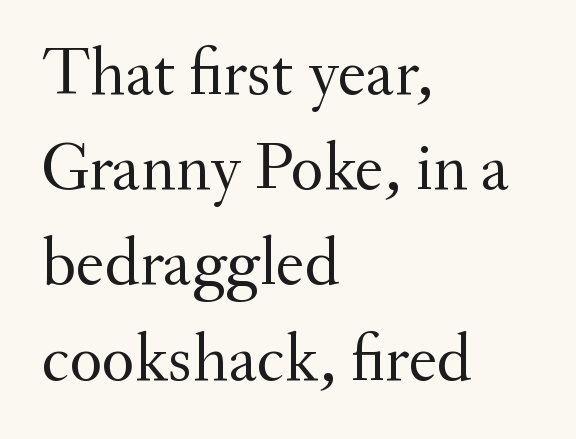
Quick note: underline off. Alignment: flush left. The tracking reads as untouched default to a designer's eye. A serif font was chosen for this passage. The rendering uses natural spacing where letterforms have individual widths.
